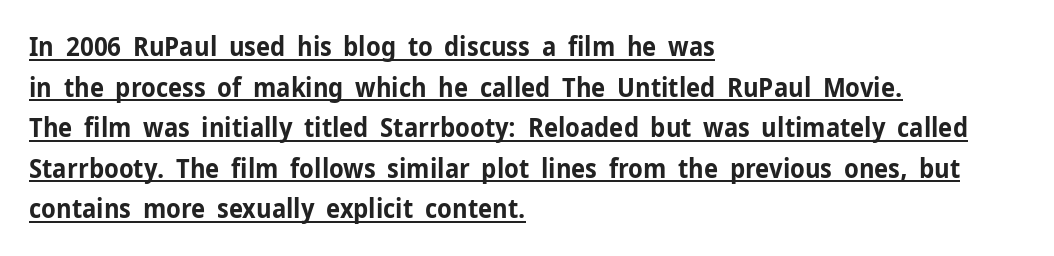
The image shows 26 px bold type, upright; set left-aligned, normal line spacing (1.56x), normal letter spacing, underlined.
